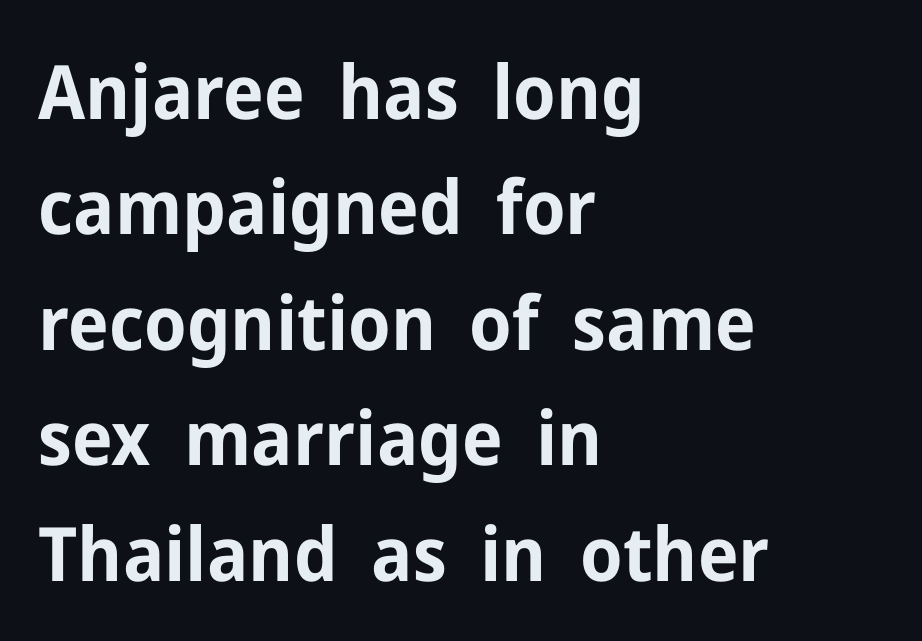
Check the space under the baseline: it is left empty. Rendered with straight, roman letterforms. Is this a fixed-width face? No — the glyphs have proportional, varying widths. The block of text has a typical density, with ordinary space between rows. Does the weight exceed regular? Yes, all the way to bold. Does extra space separate the letters? No, they use regular spacing.
